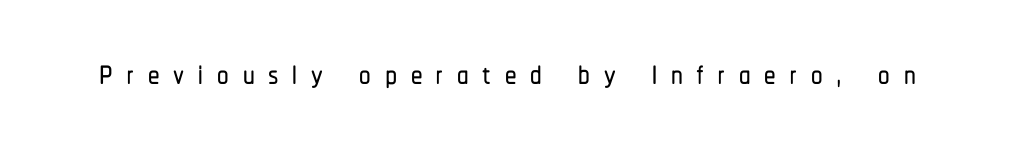
The font family rendered here belongs to the sans-serif group. The passage shown is typed in a proportional face where columns would drift. The specimen omits any rule beneath the text block's lines. This rendering widens character spacing well past its baseline value. A typesetter would mark this as roman, not italic.
